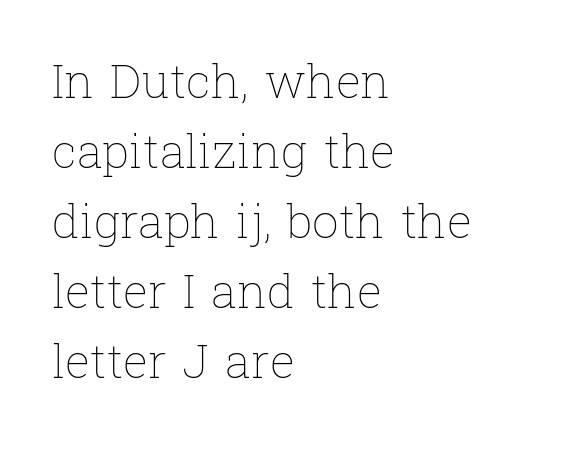
Q: Is the text bold? A: No.
Q: Is the text italic (slanted)? A: No, it is upright.
Q: Is the text underlined? A: No.
Q: How is the paragraph aligned? A: Left-aligned.
Q: Is the spacing between letters normal or unusually wide? A: Normal.
Q: Is the spacing between lines tight, normal or loose? A: Normal.
Q: Width (condensed, normal, or wide)? A: Normal.
Q: Stroke contrast? A: Low.
Q: x-height? A: Medium.
Q: Monospaced? A: No.
